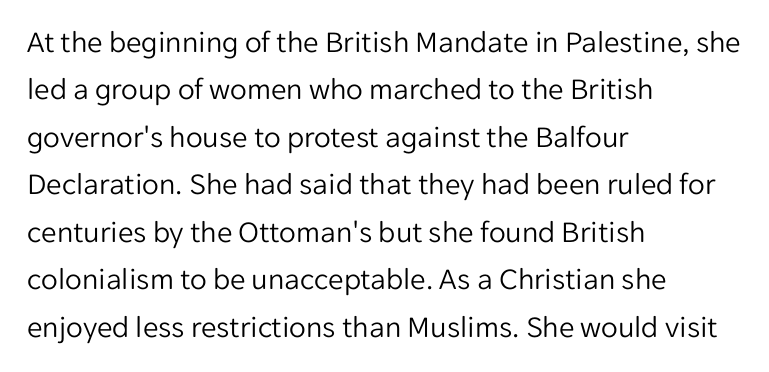
The space directly below the letters is spotless. Regular leading. The font sits on the lighter half of the weight spectrum, regular included. The letters stand straight up with perfectly vertical stems.
